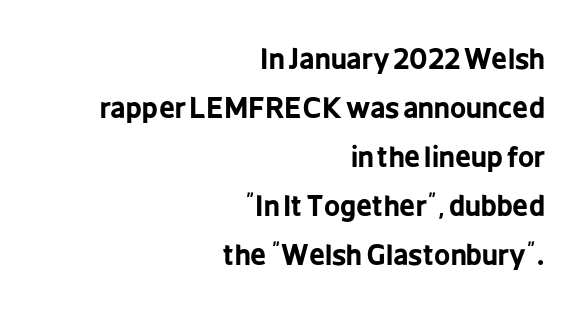
The image shows 28 px bold, condensed sans-serif type, upright; set right-aligned, line spacing 1.75x, normal letter spacing, not underlined; low stroke contrast and a medium x-height.
